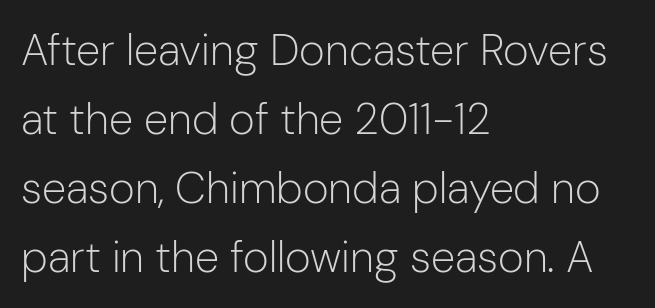
The image shows 44 px light sans-serif type, upright; set left-aligned, normal line spacing (1.57x), normal letter spacing, not underlined; low stroke contrast and a medium x-height.
